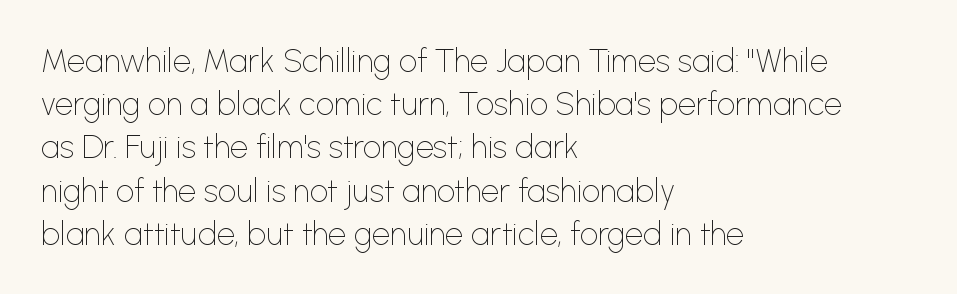
Q: Is the text bold? A: No.
Q: Is the text italic (slanted)? A: No, it is upright.
Q: Is the typeface a serif or a sans-serif typeface? A: Sans-serif.
Q: Is the text underlined? A: No.
Q: How is the paragraph aligned? A: Left-aligned.
Q: Is the spacing between letters normal or unusually wide? A: Normal.
Q: Is the spacing between lines tight, normal or loose? A: Normal.
Q: Width (condensed, normal, or wide)? A: Normal.
Q: Stroke contrast? A: Low.
Q: x-height? A: Medium.
Q: Monospaced? A: No.
